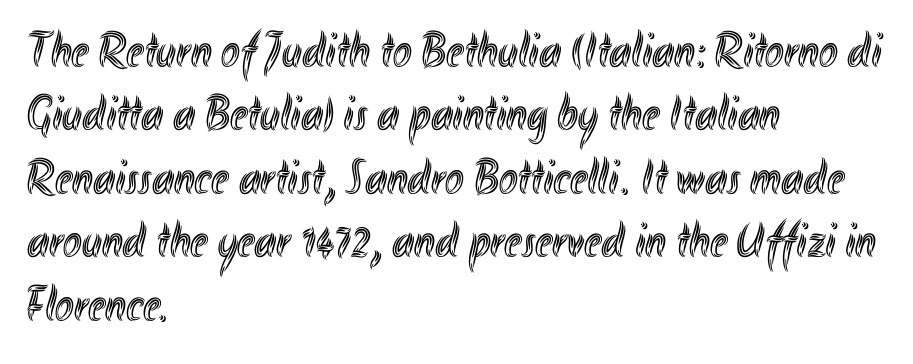
Q: Is the text italic (slanted)? A: Yes.
Q: Is the text underlined? A: No.
Q: How is the paragraph aligned? A: Left-aligned.
Q: Is the spacing between letters normal or unusually wide? A: Normal.
Q: Is the spacing between lines tight, normal or loose? A: Normal.
Q: Width (condensed, normal, or wide)? A: Condensed.
Q: x-height? A: Small.
Q: Monospaced? A: No.
